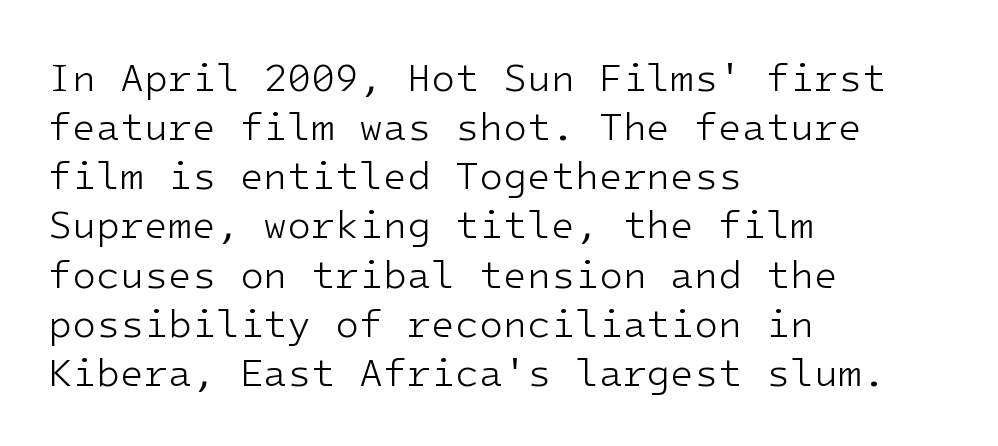
The line-height multiplier appears to be the usual default. Every character sits straight up, as roman type does. The typesetter chose a ragged-right arrangement here. The text was rendered using a sans face with plain stroke endings. The face used here is rendered with its standard letterfit.
